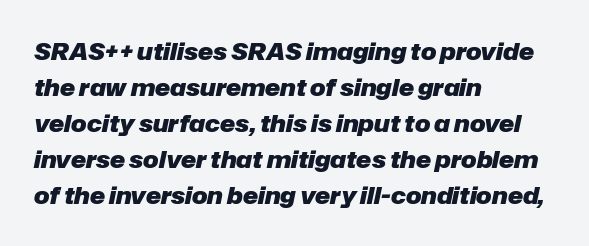
The image shows 23 px bold type, italic (leaning right); set left-aligned, normal line spacing (1.56x), normal letter spacing, not underlined.
